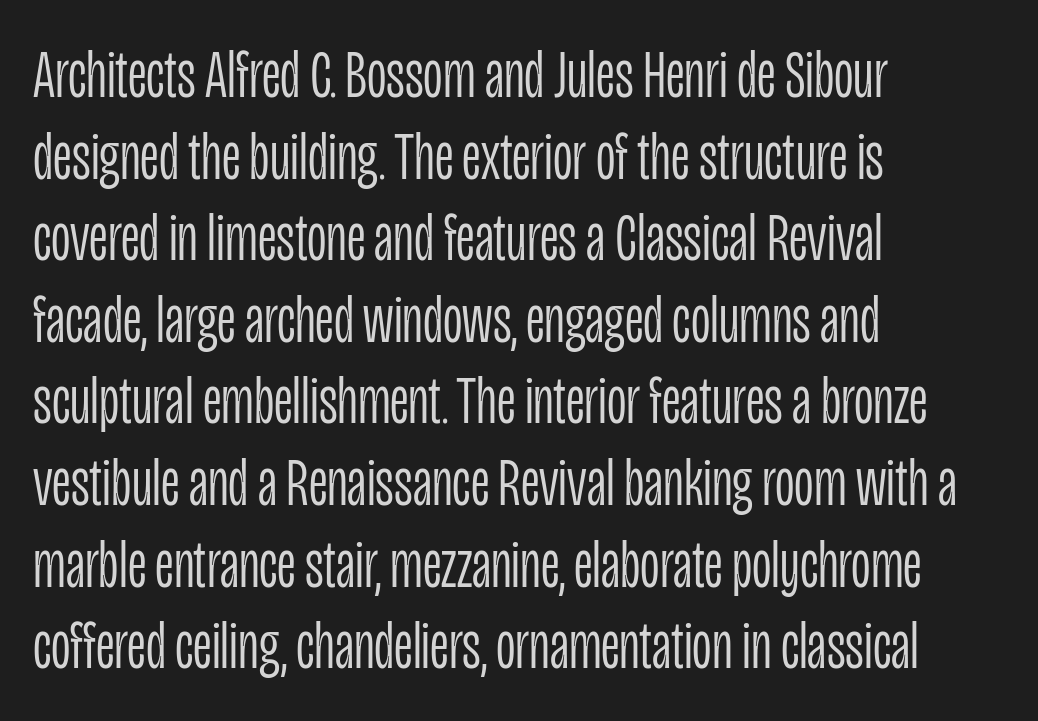
Is this a fixed-width face? No — the glyphs have proportional, varying widths. The face looks like a standard text weight, possibly lighter. If you drew a line through each stem, it would be perfectly vertical. Line starts are locked; line ends wander.
